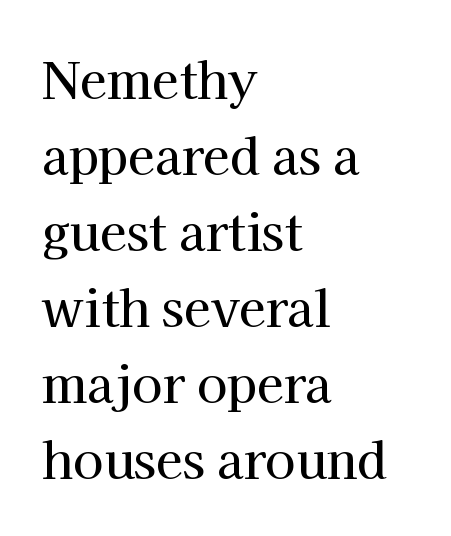
{"serif": "yes", "italic": "no", "width": "normal", "stroke_contrast": "high", "x_height": "medium", "monospaced": "no", "underline": "no", "align": "left", "line_spacing": "normal", "line_spacing_ratio": 1.55, "letter_spacing": "normal", "letter_spacing_em": 0.0, "glyph_px": 49}
